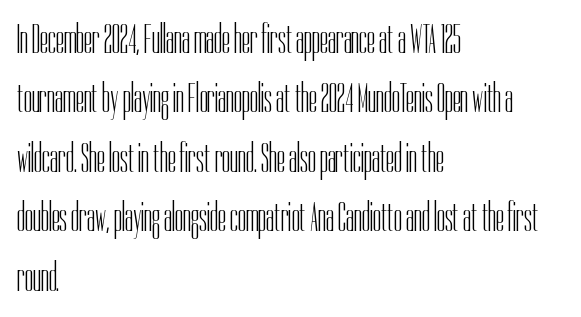
The image shows 41 px light, condensed sans-serif type, upright; set left-aligned, normal line spacing (1.45x), normal letter spacing, not underlined; low stroke contrast and a medium x-height.
